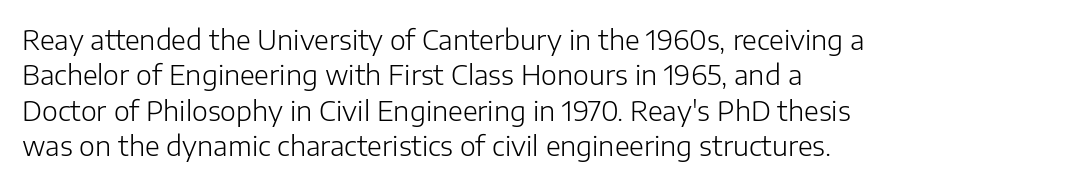
Q: Is the text bold? A: No.
Q: Is the text italic (slanted)? A: No, it is upright.
Q: Is the text underlined? A: No.
Q: How is the paragraph aligned? A: Left-aligned.
Q: Is the spacing between letters normal or unusually wide? A: Normal.
Q: Is the spacing between lines tight, normal or loose? A: Normal.
